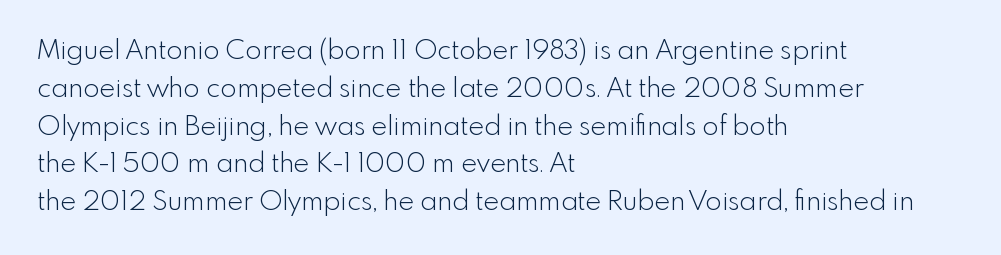
Short note: letters normally spaced. These lines are set flush left with a ragged right edge. The passage shown is not bold in any degree. Rows of type keep a routine distance in the vertical direction. This is the regular roman posture of the typeface.
